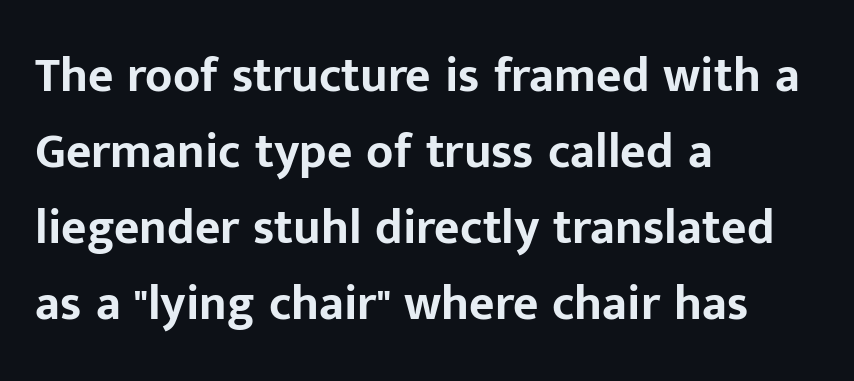
{"serif": "no", "italic": "no", "bold": "yes", "weight": "bold", "width": "normal", "stroke_contrast": "low", "x_height": "medium", "monospaced": "no", "underline": "no", "align": "left", "line_spacing": "normal", "line_spacing_ratio": 1.55, "letter_spacing": "normal", "letter_spacing_em": 0.0, "glyph_px": 49}
